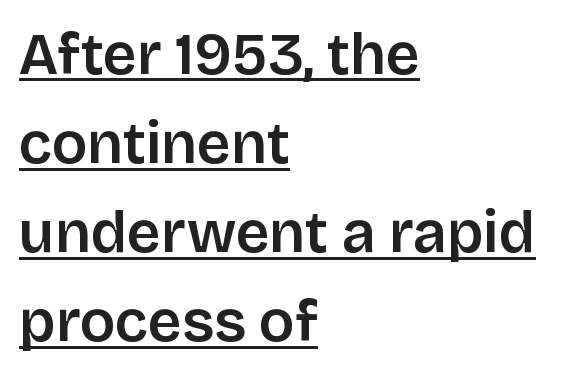
{"serif": "no", "italic": "no", "width": "normal", "stroke_contrast": "low", "x_height": "large", "monospaced": "no", "underline": "yes", "align": "left", "line_spacing": "normal", "line_spacing_ratio": 1.51, "letter_spacing": "normal", "letter_spacing_em": 0.0, "glyph_px": 59}
